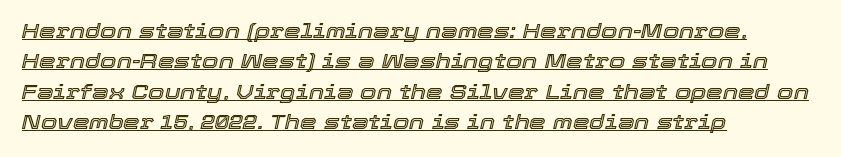
{"italic": "yes", "lean": "right", "slant_degrees": 12, "underline": "yes", "align": "left", "line_spacing": "normal", "line_spacing_ratio": 1.45, "letter_spacing": "normal", "letter_spacing_em": 0.0, "glyph_px": 21}
